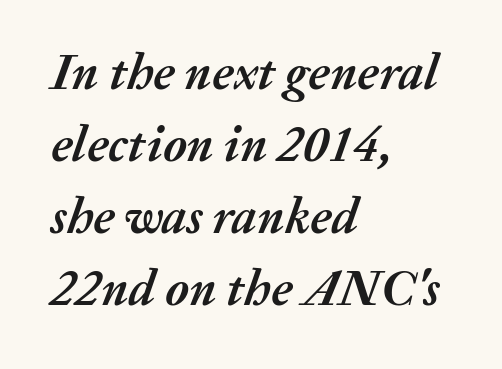
Inter-character spacing is left at the font's built-in metrics. Here the designer chose a conventional face with non-uniform glyph widths. A classic flush-left, rag-right setting is used for this passage. Quick note: italic. Has an underline been added? It has not. The rendering uses a moderate line-height, typical for paragraphs.
